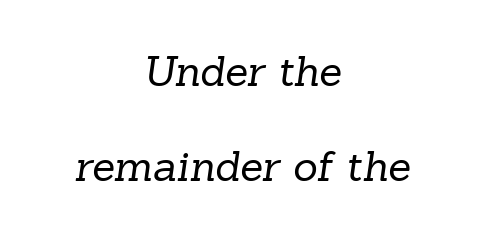
Q: Is the text bold? A: No.
Q: Is the typeface a serif or a sans-serif typeface? A: Serif.
Q: Is the text underlined? A: No.
Q: How is the paragraph aligned? A: Centered.
Q: Is the spacing between letters normal or unusually wide? A: Normal.
Q: Is the spacing between lines tight, normal or loose? A: Loose.
Q: Width (condensed, normal, or wide)? A: Normal.
Q: Stroke contrast? A: Low.
Q: x-height? A: Medium.
Q: Monospaced? A: No.
